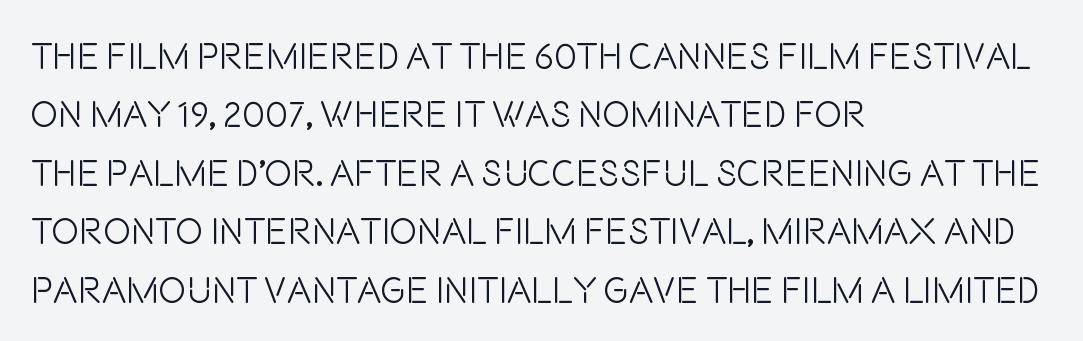
{"serif": "no", "italic": "no", "bold": "no", "weight": "light", "width": "condensed", "stroke_contrast": "low", "x_height": "large", "monospaced": "no", "underline": "no", "align": "left", "line_spacing": "normal", "line_spacing_ratio": 1.58, "letter_spacing": "normal", "letter_spacing_em": 0.0, "glyph_px": 37}
